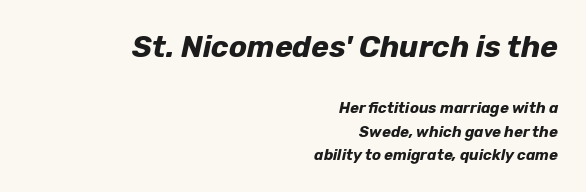
The image shows 30 px bold type, italic (leaning right); set right-aligned, normal line spacing (1.55x), normal letter spacing, not underlined; the first (top) block is 2.0x larger; low stroke contrast and a medium x-height.
